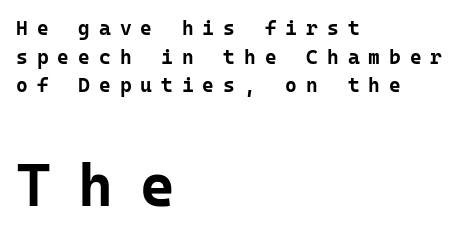
Q: Is the text bold? A: Yes.
Q: Is the text italic (slanted)? A: No, it is upright.
Q: Is the typeface a serif or a sans-serif typeface? A: Sans-serif.
Q: Is the text underlined? A: No.
Q: How is the paragraph aligned? A: Left-aligned.
Q: Is the spacing between letters normal or unusually wide? A: Unusually wide.
Q: Is the spacing between lines tight, normal or loose? A: Normal.
Q: Which block of text is set in a larger size, the first (top) or the second (bottom)? A: The second (bottom) one.
Q: Width (condensed, normal, or wide)? A: Normal.
Q: Stroke contrast? A: Low.
Q: x-height? A: Medium.
Q: Monospaced? A: Yes.
